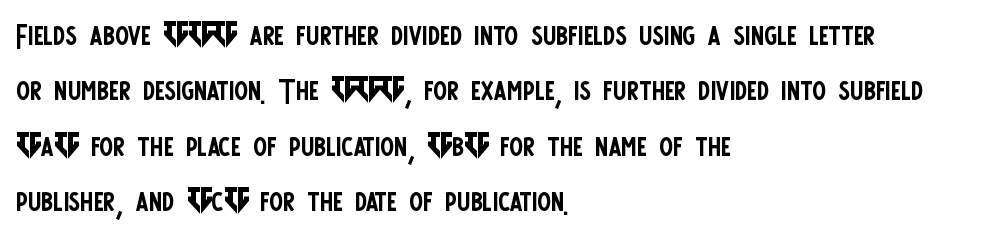
A typesetter would mark this as roman, not italic. The horizontal fit of the characters is conventional and even. Is the block centered? No — it sits flush against the left margin. Stroke terminals: plain, sans-serif. Letters rest on an invisible, unmarked baseline.
